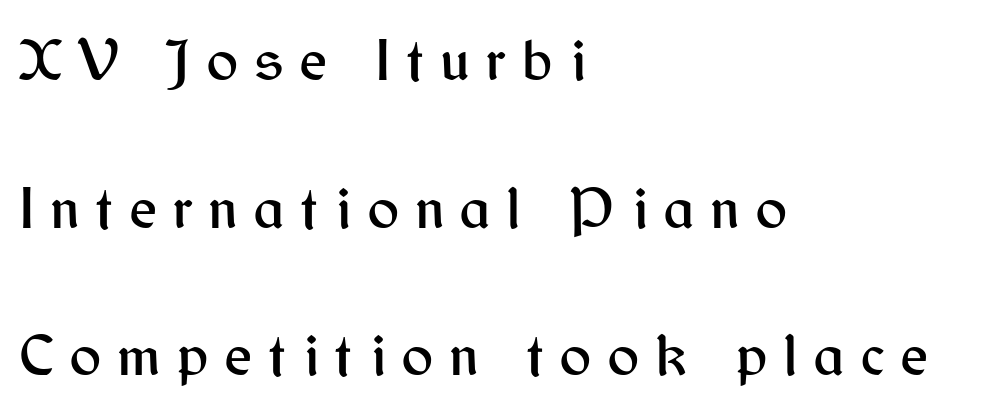
Anything drawn beneath the words? Only blank space. Spacing between characters has been opened up far beyond the box default. This rendering uses left alignment, leaving the right contour irregular. If you measured baseline to baseline, you'd find a long distance. Quick note: not italic, upright. Varying glyph widths throughout — classic text-font behaviour.
